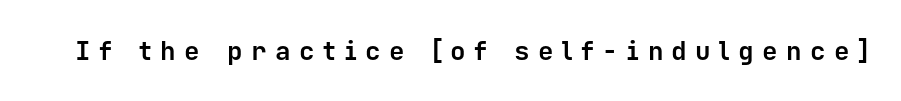
The specimen omits any rule beneath the text block's lines. The font's upright variant was chosen for this text. The tracking jumps out immediately: characters are airy and widely separated. The passage shown is emphatically bold.
